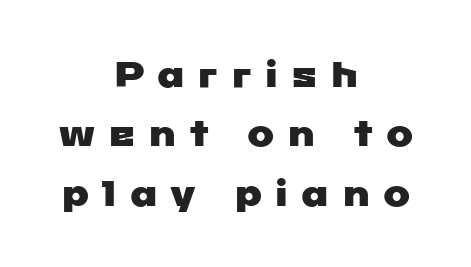
The letters are spread apart with noticeably loose tracking. Students, observe: this is what conventionally led text looks like. These lines are rendered in a variable-pitch font. Neither beginnings nor endings align; midpoints do. Quick note: underline off.
